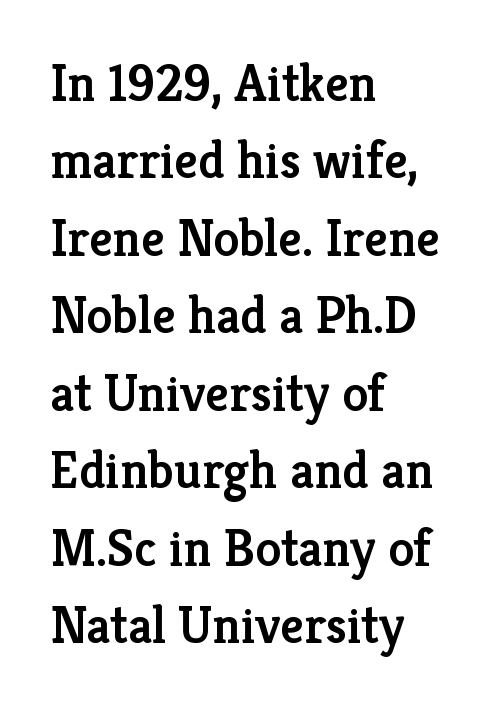
{"serif": "yes", "italic": "no", "bold": "semi", "weight": "semibold", "width": "normal", "stroke_contrast": "low", "x_height": "medium", "monospaced": "no", "underline": "no", "align": "left", "line_spacing": "normal", "line_spacing_ratio": 1.49, "letter_spacing": "normal", "letter_spacing_em": 0.0, "glyph_px": 52}
